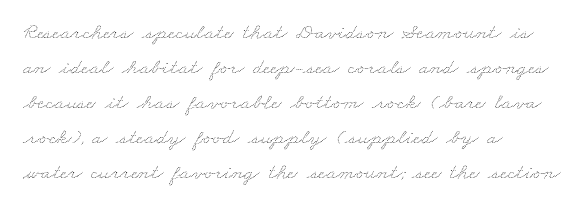
{"bold": "no", "underline": "no", "align": "left", "line_spacing": "normal", "line_spacing_ratio": 1.59, "letter_spacing": "normal", "letter_spacing_em": 0.0, "glyph_px": 22}
